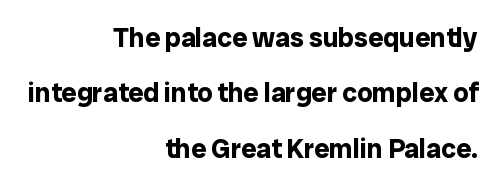
Reading down the block, your eye finds every line finishing at a fixed right position. Set as a true bold cut, around the 700 mark. Only glyphs here, with clear space below each row. You could call the tracking neutral — neither tight nor loose.
